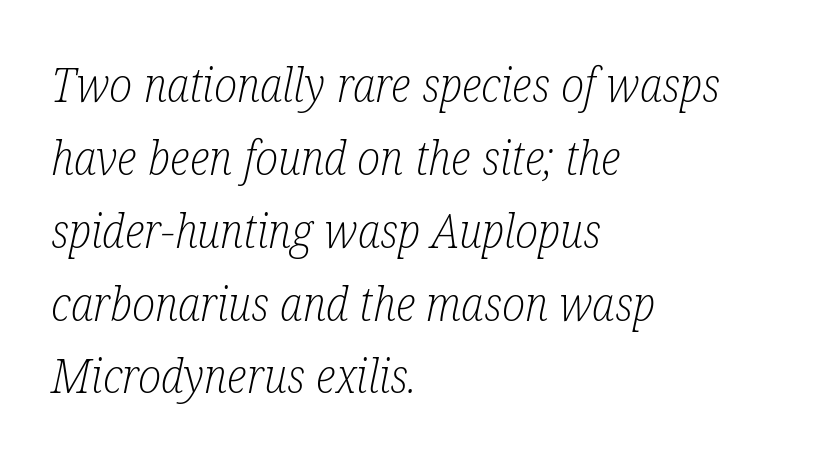
The image shows 47 px light, condensed serif type, italic (leaning right); set left-aligned, normal line spacing (1.55x), normal letter spacing, not underlined; low stroke contrast and a medium x-height.
